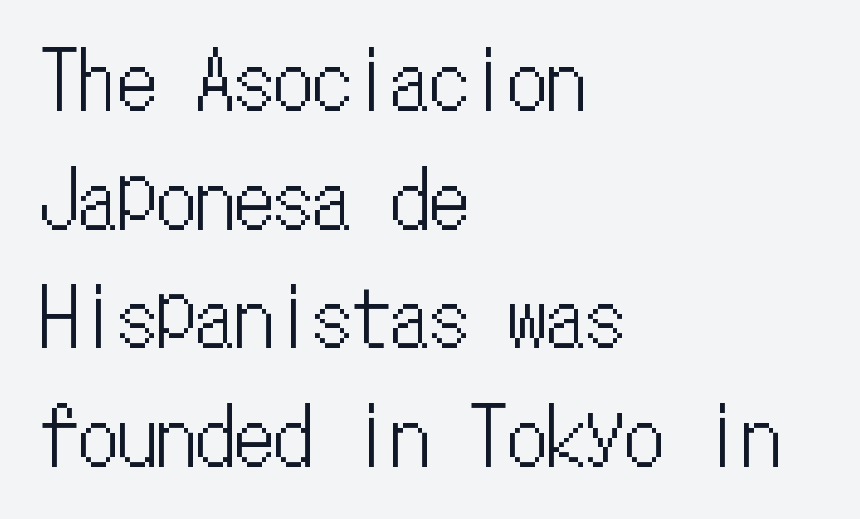
Q: Is the text italic (slanted)? A: No, it is upright.
Q: Is the text underlined? A: No.
Q: How is the paragraph aligned? A: Left-aligned.
Q: Is the spacing between letters normal or unusually wide? A: Normal.
Q: Is the spacing between lines tight, normal or loose? A: Normal.
Q: Width (condensed, normal, or wide)? A: Condensed.
Q: Stroke contrast? A: Low.
Q: x-height? A: Medium.
Q: Monospaced? A: Yes.
